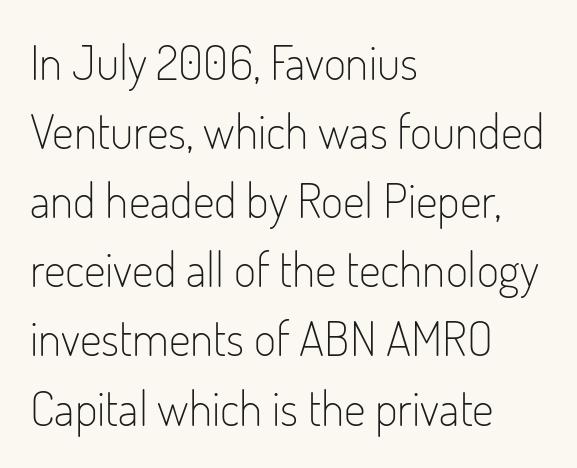
{"serif": "no", "italic": "no", "bold": "no", "weight": "light", "width": "condensed", "stroke_contrast": "low", "x_height": "small", "monospaced": "no", "underline": "no", "align": "left", "line_spacing": "normal", "line_spacing_ratio": 1.44, "letter_spacing": "normal", "letter_spacing_em": 0.0, "glyph_px": 48}
